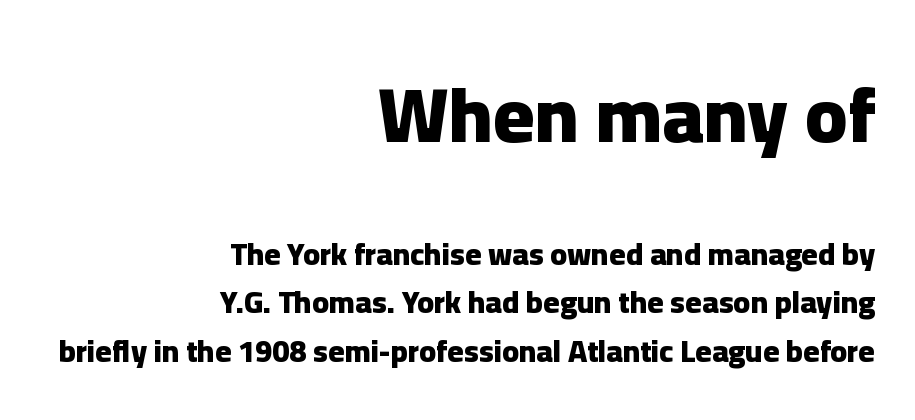
The image shows 78 px heavy sans-serif type, upright; set right-aligned, normal line spacing (1.56x), normal letter spacing, not underlined; the first (top) block is 2.52x larger; low stroke contrast and a medium x-height.
